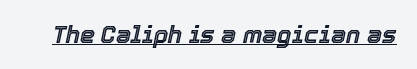
Every word sits above its own underline. Italic? Definitely — the glyphs are oblique. Tracking value appears to be zero — textbook default spacing.
